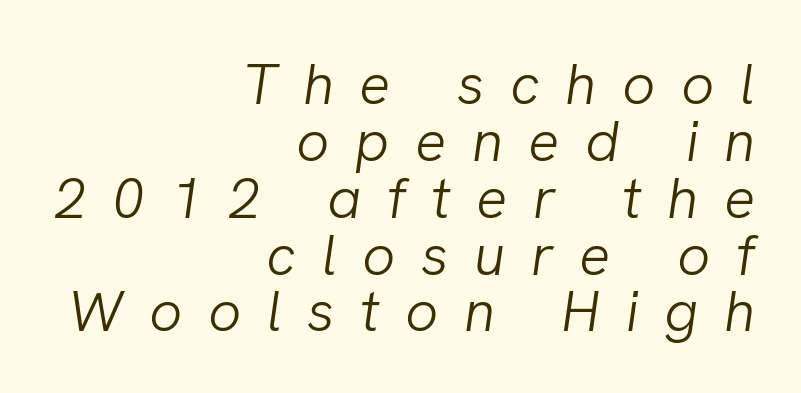
Q: Is the text bold? A: No.
Q: Is the text italic (slanted)? A: Yes, it leans right by about 8 degrees.
Q: Is the text underlined? A: No.
Q: How is the paragraph aligned? A: Right-aligned.
Q: Is the spacing between letters normal or unusually wide? A: Unusually wide.
Q: Is the spacing between lines tight, normal or loose? A: Tight.
Q: Width (condensed, normal, or wide)? A: Normal.
Q: Stroke contrast? A: Low.
Q: x-height? A: Medium.
Q: Monospaced? A: No.
